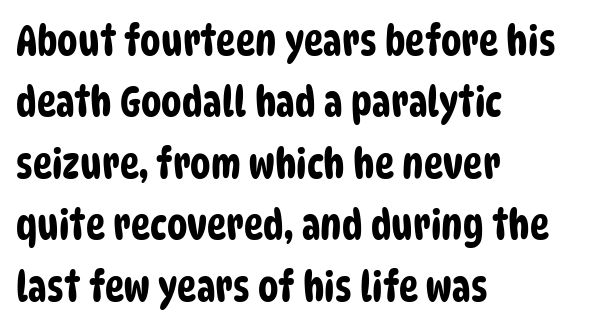
{"serif": "no", "width": "condensed", "stroke_contrast": "low", "x_height": "large", "monospaced": "no", "underline": "no", "align": "left", "line_spacing": "normal", "line_spacing_ratio": 1.5, "letter_spacing": "normal", "letter_spacing_em": 0.0, "glyph_px": 41}
